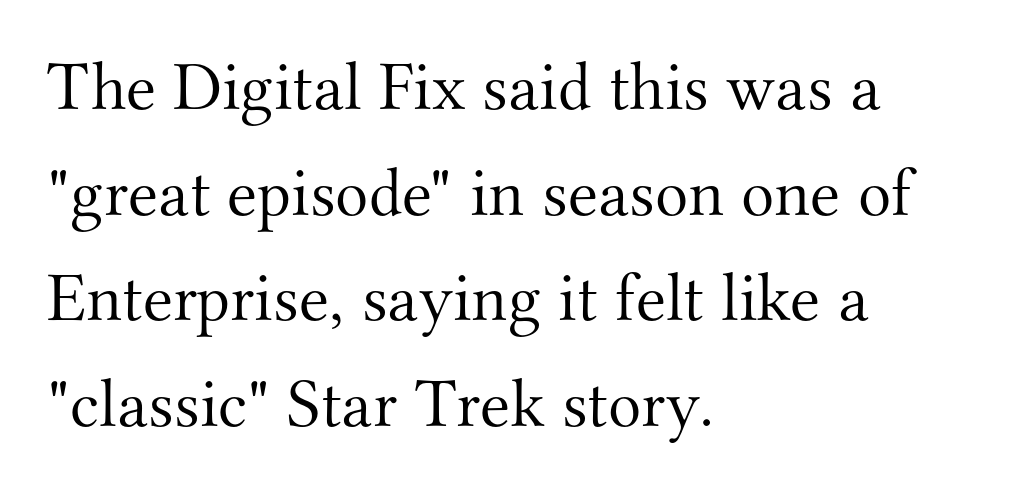
{"serif": "yes", "italic": "no", "bold": "no", "weight": "light", "width": "normal", "stroke_contrast": "medium", "x_height": "small", "monospaced": "no", "underline": "no", "align": "left", "line_spacing": "normal", "line_spacing_ratio": 1.53, "letter_spacing": "normal", "letter_spacing_em": 0.0, "glyph_px": 69}
